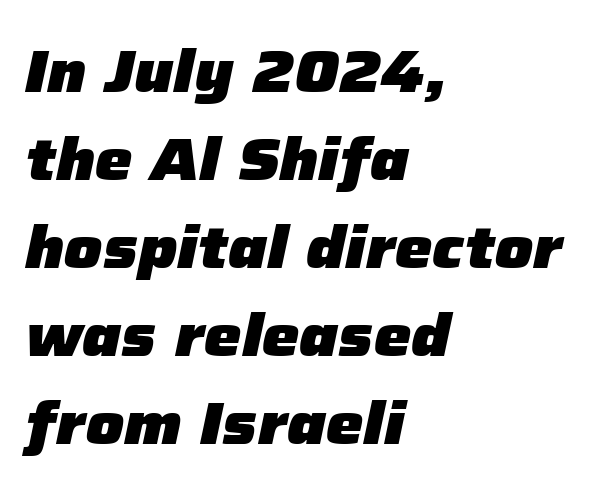
Q: Is the text bold? A: Yes.
Q: Is the text italic (slanted)? A: Yes, it leans right by about 12 degrees.
Q: Is the text underlined? A: No.
Q: How is the paragraph aligned? A: Left-aligned.
Q: Is the spacing between letters normal or unusually wide? A: Normal.
Q: Is the spacing between lines tight, normal or loose? A: Normal.
Q: Width (condensed, normal, or wide)? A: Normal.
Q: Stroke contrast? A: Low.
Q: x-height? A: Medium.
Q: Monospaced? A: No.
